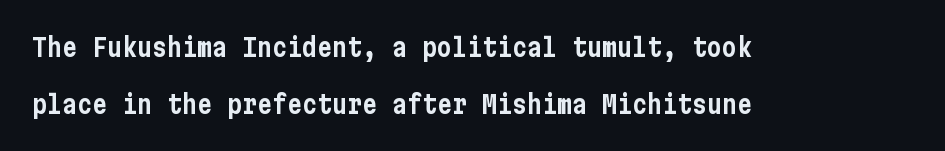
A bare baseline throughout the passage. Leftover space on each line is placed entirely after the last word. Honestly, the letter spacing is just normal — you wouldn't notice it. A roman cut, with each character standing at attention.
